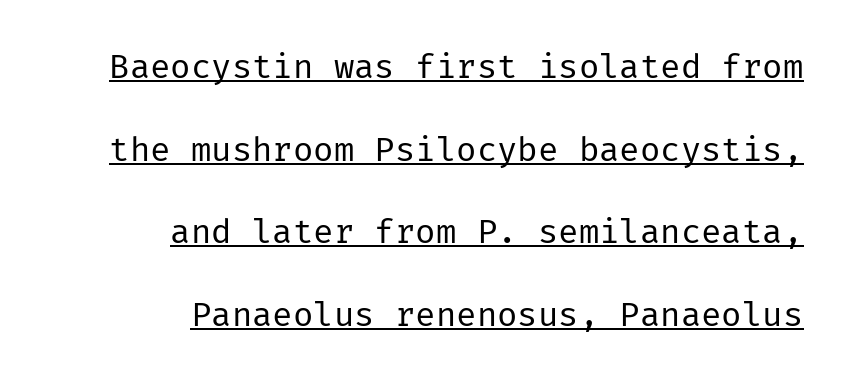
{"serif": "no", "italic": "no", "bold": "no", "weight": "regular", "width": "normal", "stroke_contrast": "low", "x_height": "medium", "underline": "yes", "align": "right", "line_spacing": "loose", "line_spacing_ratio": 2.43, "letter_spacing": "normal", "letter_spacing_em": 0.0, "glyph_px": 34}
